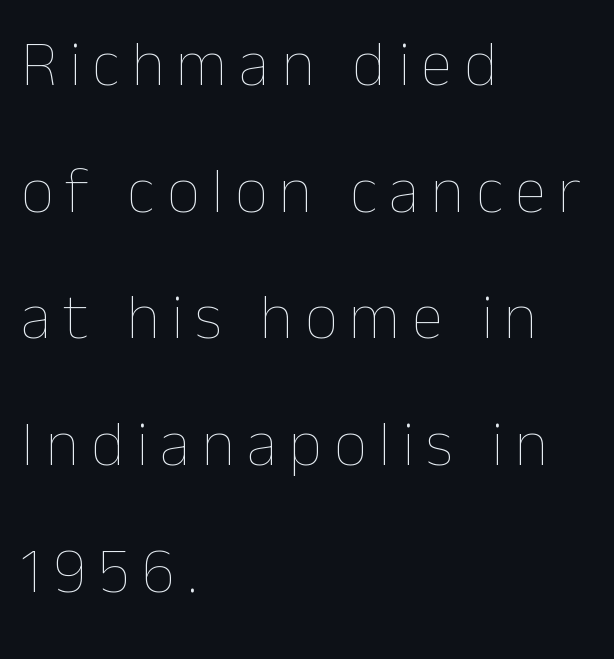
The image shows 65 px thin type, upright; set left-aligned, loose line spacing (1.95x), not underlined; low stroke contrast and a medium x-height.
